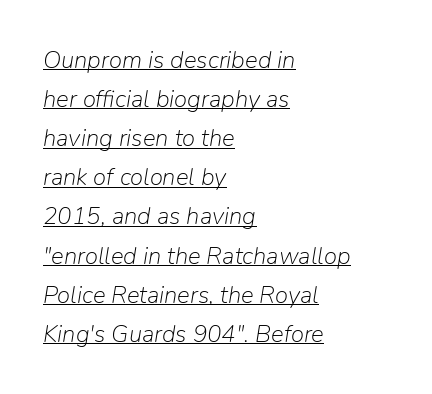
A typesetter would mark this as italic. A typographer would call this underscored text. Regarding leading, the lines here are spaced in the standard way. The ragged edge is on the right, which tells us the setting is flush left. The horizontal fit of the characters is conventional and even. Stroke mass is kept to a normal reading level or below.
